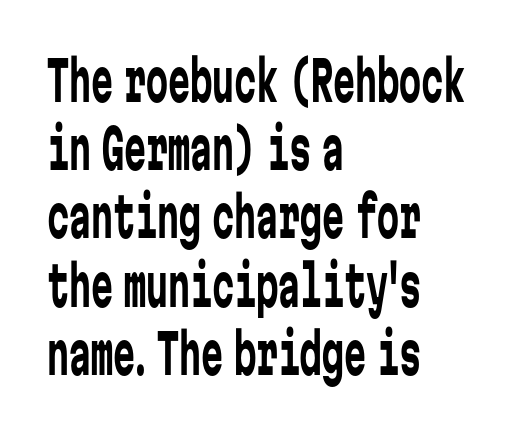
The image shows 55 px regular-weight, condensed sans-serif type, upright, monospaced; set left-aligned, line spacing 1.24x, normal letter spacing, not underlined; low stroke contrast and a medium x-height.
